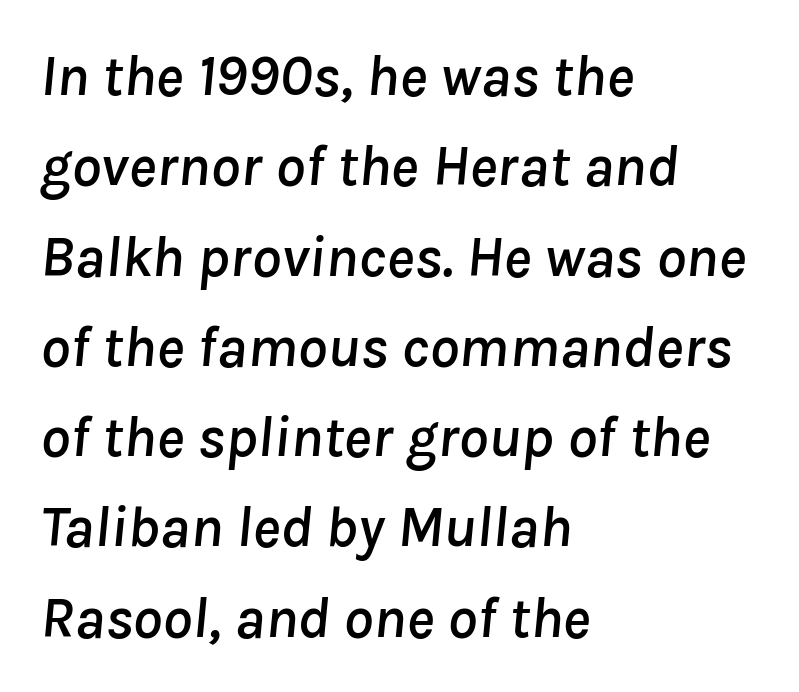
The image shows 59 px text type, italic (leaning right); set left-aligned, normal line spacing (1.53x), normal letter spacing, not underlined; low stroke contrast and a medium x-height.
